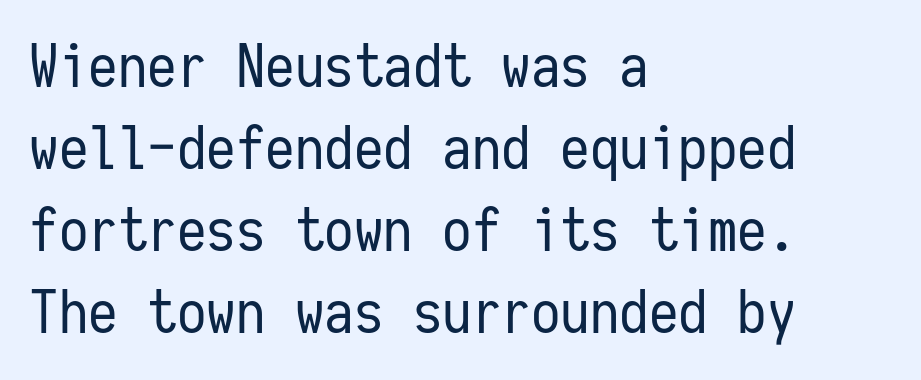
{"serif": "no", "italic": "no", "bold": "no", "weight": "regular", "width": "condensed", "stroke_contrast": "low", "x_height": "medium", "monospaced": "yes", "underline": "no", "align": "left", "line_spacing": "normal", "line_spacing_ratio": 1.39, "letter_spacing": "normal", "letter_spacing_em": 0.0, "glyph_px": 59}
